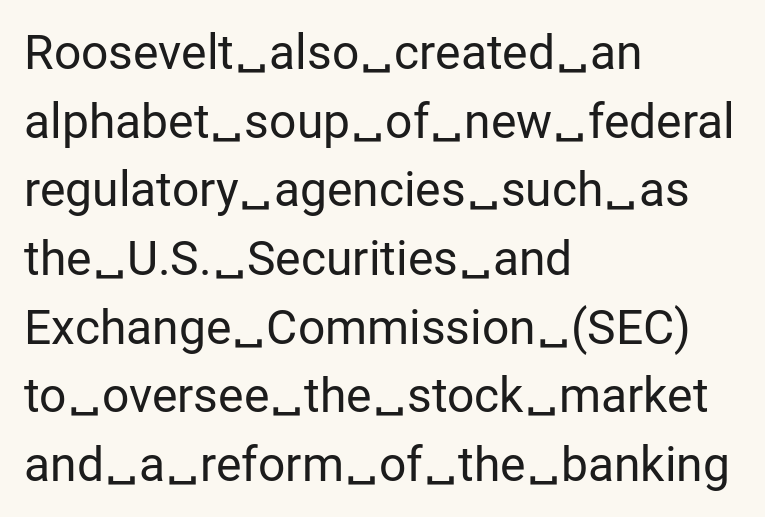
Q: Is the text bold? A: No.
Q: Is the text italic (slanted)? A: No, it is upright.
Q: Is the typeface a serif or a sans-serif typeface? A: Sans-serif.
Q: Is the text underlined? A: No.
Q: How is the paragraph aligned? A: Left-aligned.
Q: Is the spacing between letters normal or unusually wide? A: Normal.
Q: Is the spacing between lines tight, normal or loose? A: Normal.
Q: Width (condensed, normal, or wide)? A: Normal.
Q: Stroke contrast? A: Low.
Q: x-height? A: Medium.
Q: Monospaced? A: No.
